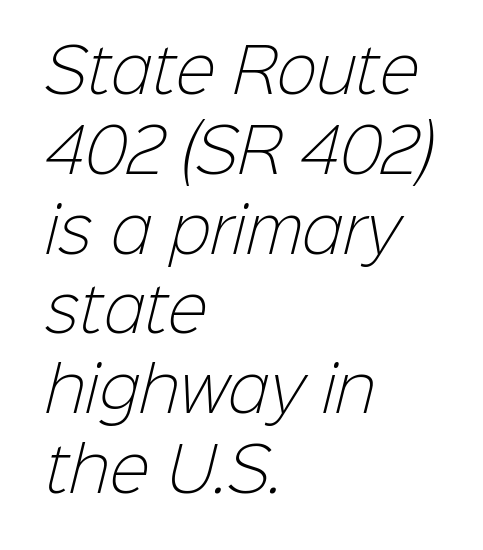
The image shows 60 px light sans-serif type; set left-aligned, normal line spacing (1.33x), normal letter spacing, not underlined; low stroke contrast and a medium x-height.
